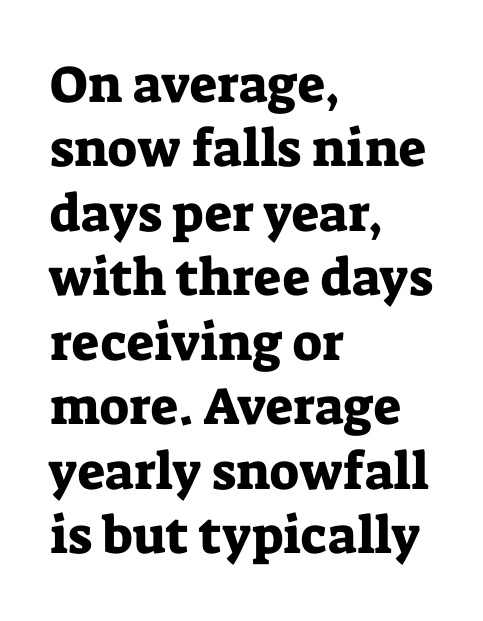
{"serif": "yes", "italic": "no", "width": "normal", "stroke_contrast": "low", "x_height": "medium", "monospaced": "no", "underline": "no", "align": "left", "line_spacing_ratio": 1.24, "letter_spacing": "normal", "letter_spacing_em": 0.0, "glyph_px": 52}
